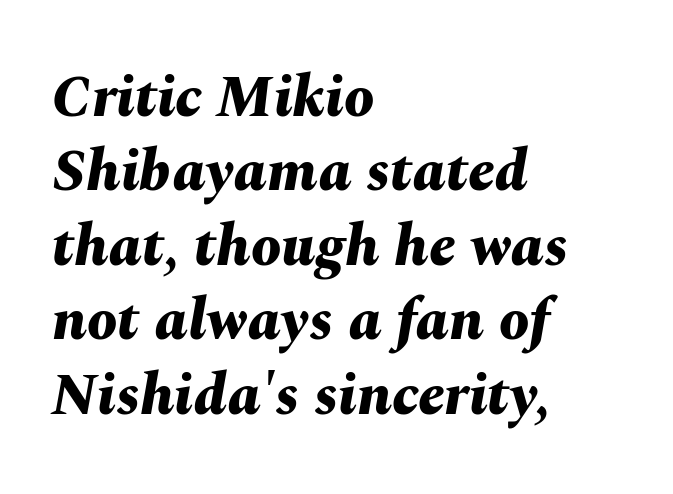
Just letters on the line, the space beneath them empty. Looks like regular typesetting: each glyph gets only the width it needs. When letters slant like this, we call the style italic. The passage shown has conventional tracking throughout. Its strokes are broad and dark, the hallmark of bold type.
